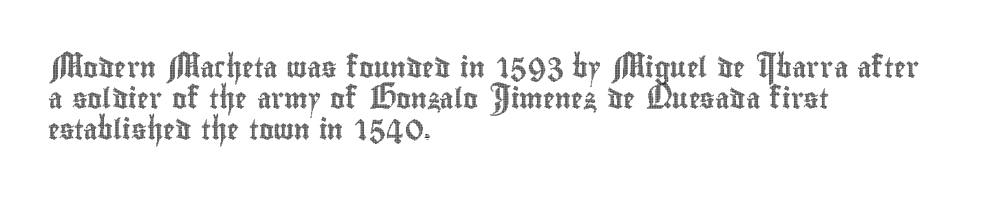
The image shows 20 px text type, upright; set left-aligned, normal line spacing (1.55x), normal letter spacing, not underlined.
